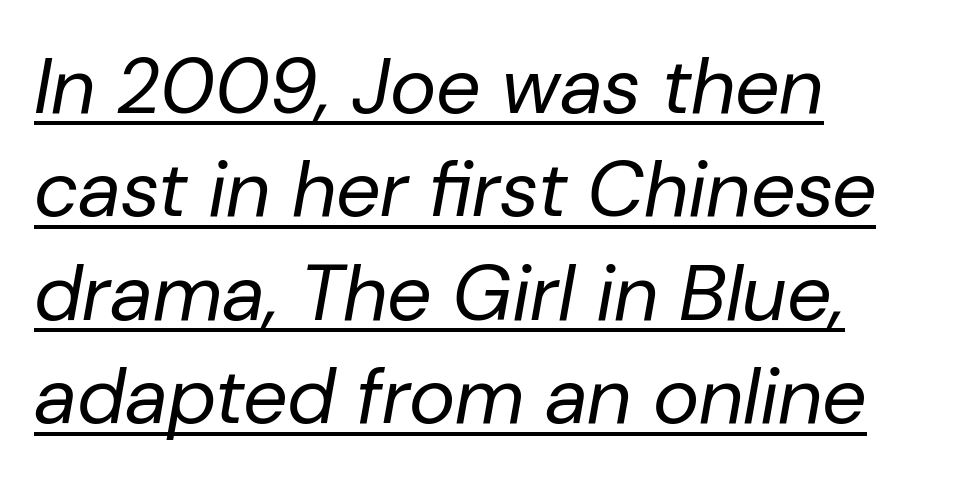
{"italic": "yes", "lean": "right", "slant_degrees": 10, "bold": "no", "weight": "regular", "width": "normal", "stroke_contrast": "low", "x_height": "medium", "monospaced": "no", "underline": "yes", "align": "left", "line_spacing": "normal", "line_spacing_ratio": 1.31, "letter_spacing": "normal", "letter_spacing_em": 0.0, "glyph_px": 79}
